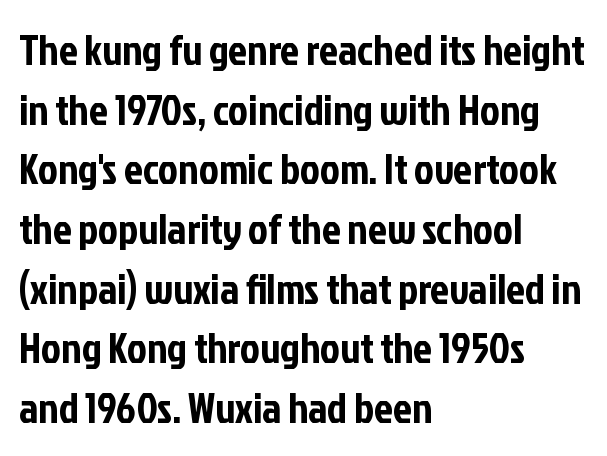
{"serif": "no", "italic": "no", "width": "condensed", "stroke_contrast": "low", "x_height": "medium", "monospaced": "no", "underline": "no", "align": "left", "line_spacing": "normal", "line_spacing_ratio": 1.42, "letter_spacing": "normal", "letter_spacing_em": 0.0, "glyph_px": 42}
